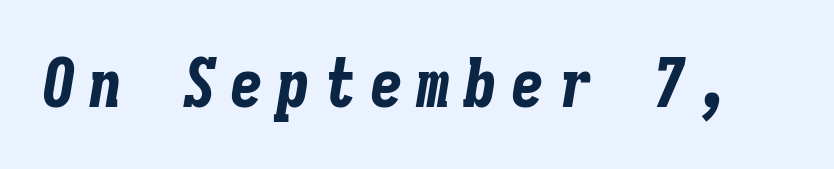
The image shows 67 px bold, condensed type, italic (leaning right), monospaced; set unusually wide letter spacing (+0.2 em), not underlined; low stroke contrast and a medium x-height.
